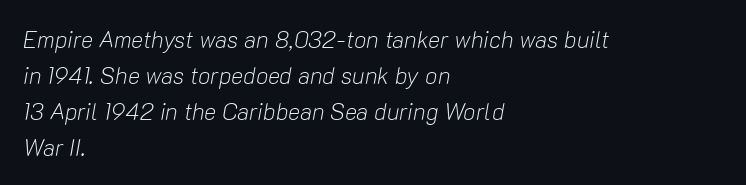
Q: Is the text bold? A: No.
Q: Is the text italic (slanted)? A: Yes, it leans right by about 10 degrees.
Q: Is the text underlined? A: No.
Q: How is the paragraph aligned? A: Left-aligned.
Q: Is the spacing between letters normal or unusually wide? A: Normal.
Q: Is the spacing between lines tight, normal or loose? A: Normal.
